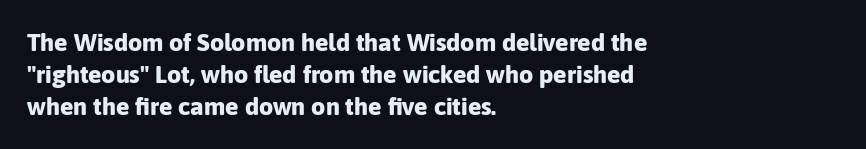
The image shows 25 px bold type, upright; set left-aligned, normal line spacing (1.29x), normal letter spacing, not underlined.
